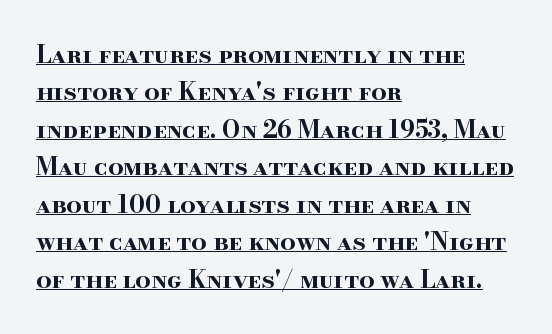
{"italic": "no", "bold": "yes", "underline": "yes", "align": "left", "line_spacing": "normal", "line_spacing_ratio": 1.56, "letter_spacing": "normal", "letter_spacing_em": 0.0, "glyph_px": 24}
